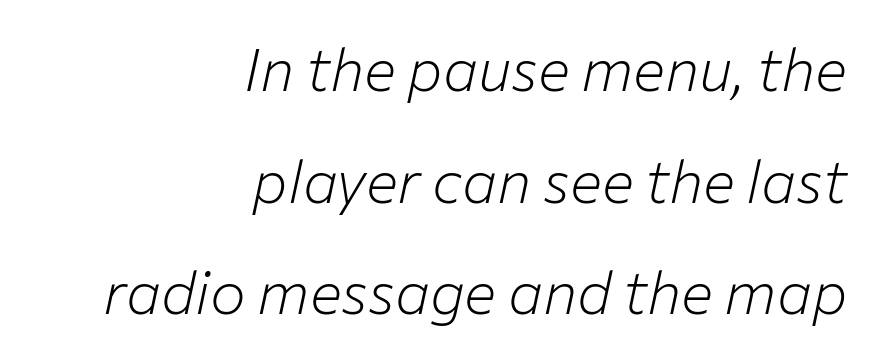
The image shows 60 px light type, italic (leaning right); set right-aligned, line spacing 1.86x, normal letter spacing, not underlined; low stroke contrast and a medium x-height.
